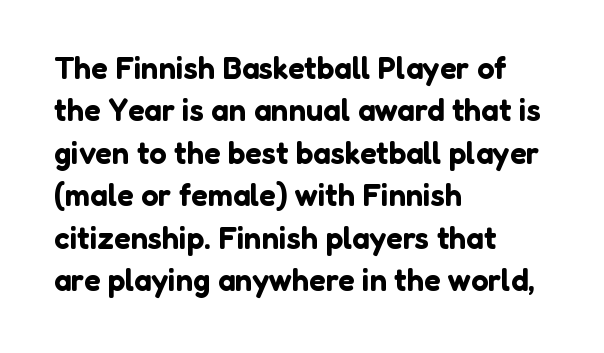
The compositor pushed each line to the left boundary. The axis of the letterforms is exactly vertical. Leading matches the norm, producing a regular column. The passage shown is typed in a proportional face where columns would drift.
